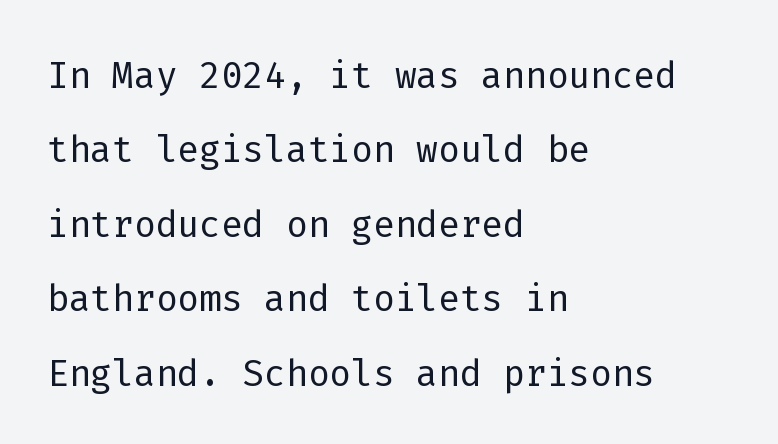
{"serif": "no", "italic": "no", "bold": "no", "weight": "light", "width": "normal", "stroke_contrast": "low", "x_height": "medium", "monospaced": "yes", "underline": "no", "align": "left", "line_spacing": "normal", "line_spacing_ratio": 1.46, "letter_spacing": "normal", "letter_spacing_em": 0.0, "glyph_px": 51}
